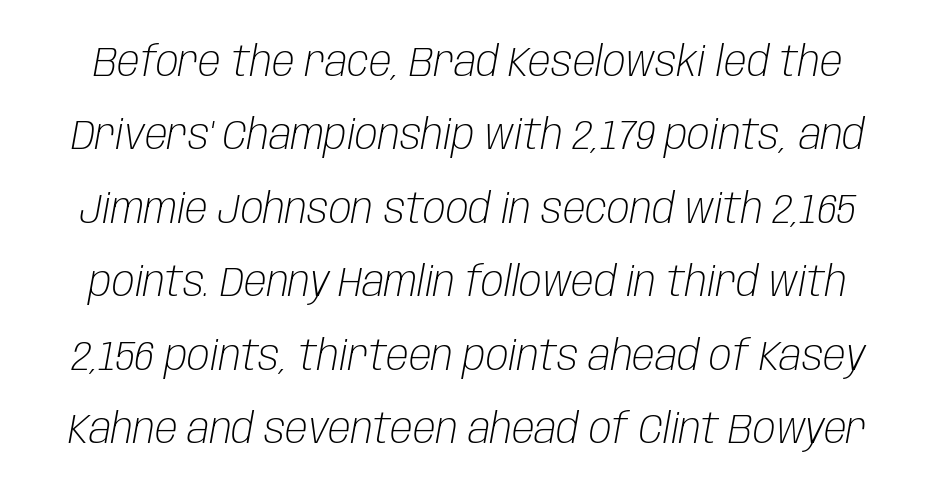
The image shows 42 px light, condensed type, italic (leaning right); set line spacing 1.75x, normal letter spacing, not underlined; low stroke contrast and a large x-height.
